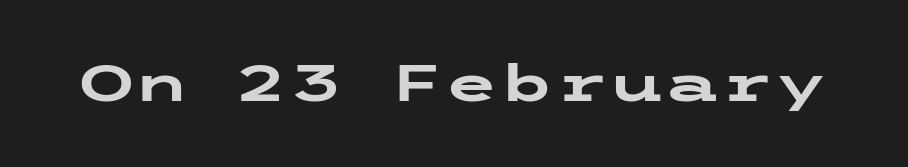
The image shows 50 px heavy, wide sans-serif type, upright; set normal letter spacing, not underlined; low stroke contrast and a medium x-height.
